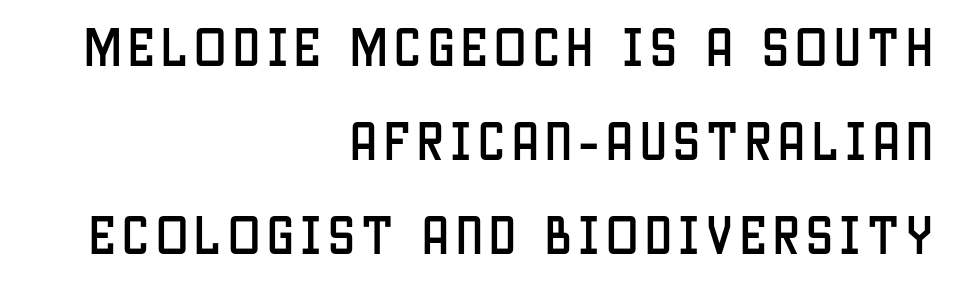
Q: Is the text italic (slanted)? A: No, it is upright.
Q: Is the typeface a serif or a sans-serif typeface? A: Sans-serif.
Q: Is the text underlined? A: No.
Q: How is the paragraph aligned? A: Right-aligned.
Q: Is the spacing between lines tight, normal or loose? A: Loose.
Q: Width (condensed, normal, or wide)? A: Condensed.
Q: Stroke contrast? A: Low.
Q: x-height? A: Large.
Q: Monospaced? A: No.
